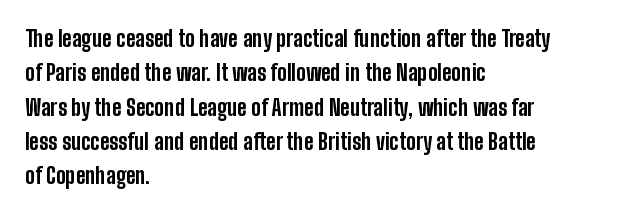
Upright lettering throughout. Just letters on the line, the space beneath them empty. The vertical gap from one line to the next is medium. Strong, thick strokes mark this as bold type. Short and long lines alike share a common starting point at left.
